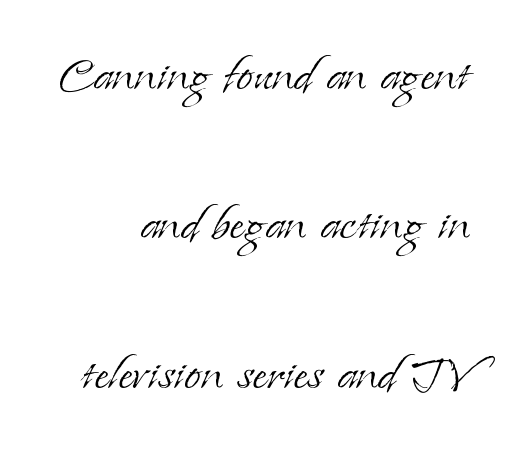
The image shows 60 px light serif type; set loose line spacing (2.49x), normal letter spacing, not underlined; low stroke contrast and a small x-height.
